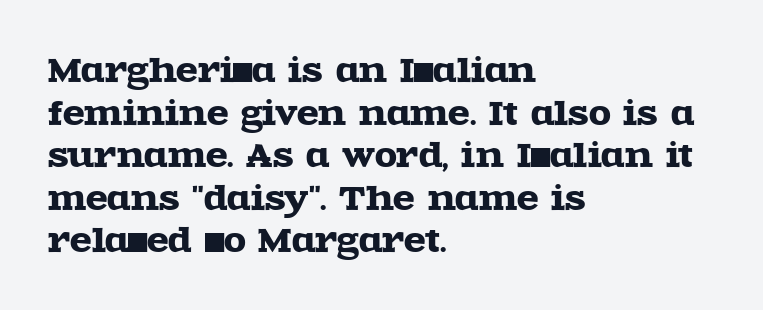
Q: Is the text italic (slanted)? A: No, it is upright.
Q: Is the typeface a serif or a sans-serif typeface? A: Serif.
Q: Is the text underlined? A: No.
Q: How is the paragraph aligned? A: Left-aligned.
Q: Is the spacing between letters normal or unusually wide? A: Normal.
Q: Is the spacing between lines tight, normal or loose? A: Normal.
Q: Width (condensed, normal, or wide)? A: Wide.
Q: x-height? A: Large.
Q: Monospaced? A: No.
